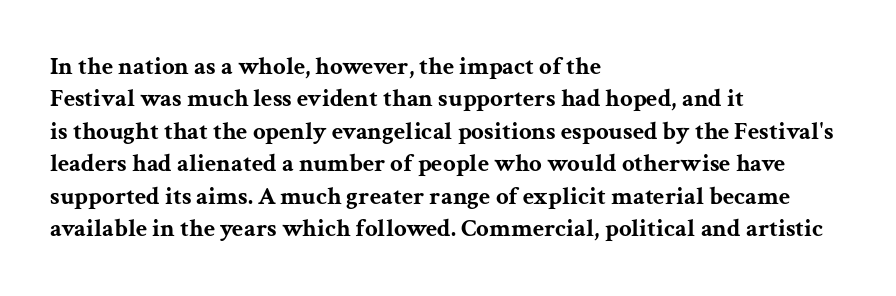
A typesetter would mark this as roman, not italic. The strokes are fattened all the way to bold. Beneath every word, the page is bare. The letters sit at their default tracking, neither squeezed nor spread. Notice how the passage keeps a crisp vertical edge on the left only. The lines sit at an ordinary, default distance from one another.
